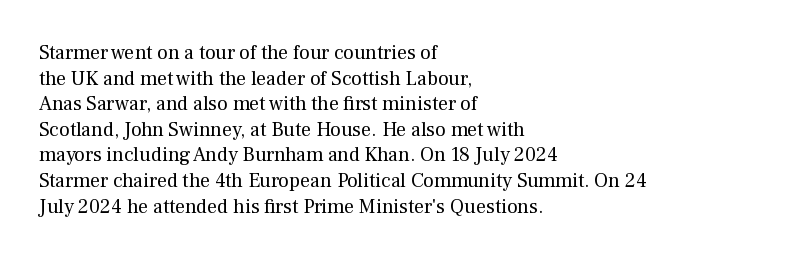
The weight would be labelled regular, book, light, or lighter still. Tall strokes in this sample are plumb rather than angled. These lines stack with their left ends in a neat column. Unmarked baselines from the first word to the last. Regular leading. A typesetter would call this zero additional tracking.
